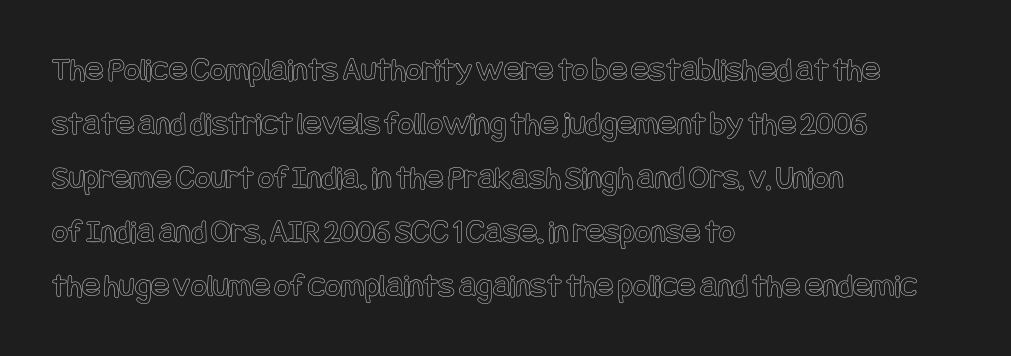
The strip under each line holds only bare page. Caption: multi-line text, flush left, ragged right. Leading matches the norm, producing a regular column. This is roman type, the default non-slanted kind. Characters follow at the spacing the type designer built in.
